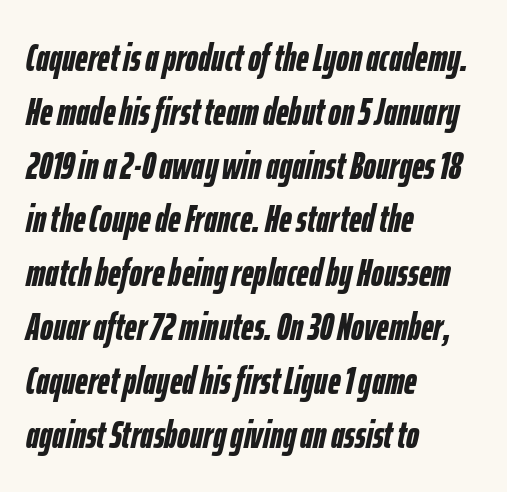
The image shows 39 px semibold, condensed type, italic (leaning right); set left-aligned, normal line spacing (1.38x), normal letter spacing, not underlined; low stroke contrast and a medium x-height.
